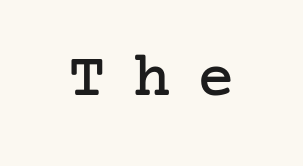
The image shows 63 px serif type, upright; set unusually wide letter spacing (+0.42 em), not underlined; low stroke contrast and a medium x-height.
